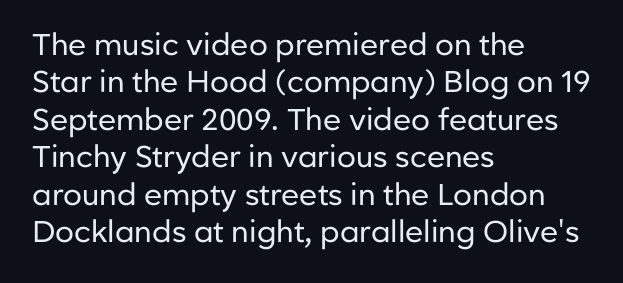
The image shows 30 px regular-weight sans-serif type, upright; set left-aligned, normal line spacing (1.25x), normal letter spacing, not underlined; low stroke contrast and a medium x-height.
